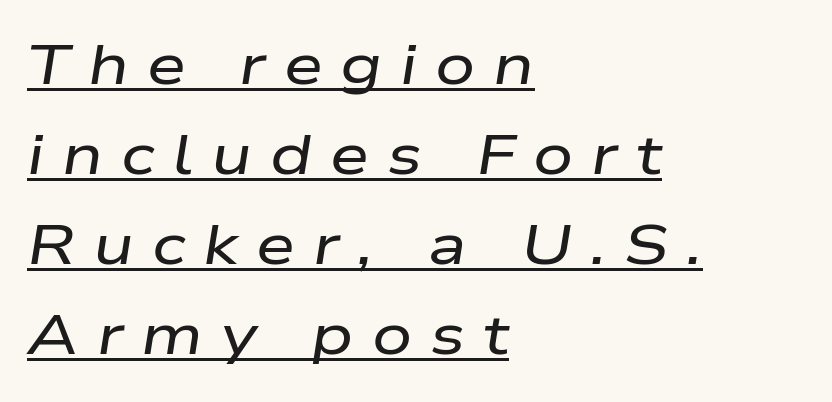
{"italic": "yes", "lean": "right", "slant_degrees": 9, "width": "wide", "stroke_contrast": "low", "x_height": "medium", "monospaced": "no", "underline": "yes", "align": "left", "line_spacing": "normal", "line_spacing_ratio": 1.61, "letter_spacing": "wide", "letter_spacing_em": 0.32, "glyph_px": 56}
